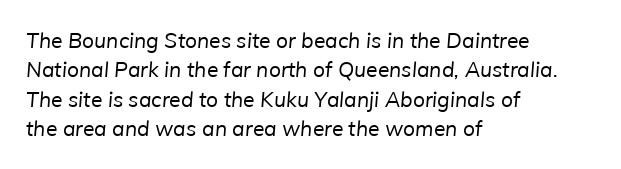
{"bold": "no", "underline": "no", "align": "left", "line_spacing": "normal", "line_spacing_ratio": 1.4, "letter_spacing": "normal", "letter_spacing_em": 0.0, "glyph_px": 21}
